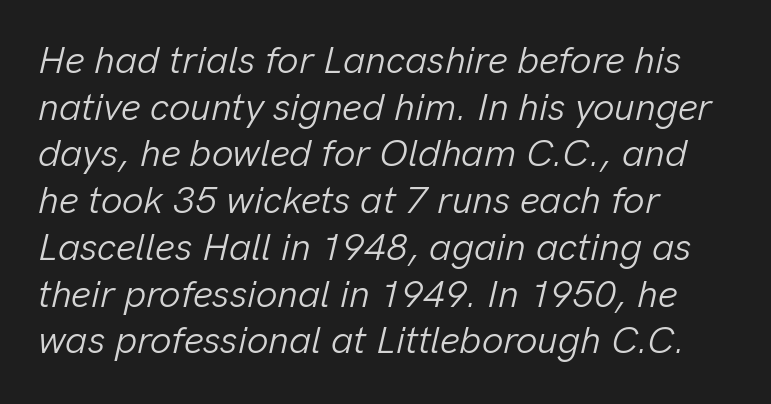
Q: Is the text bold? A: No.
Q: Is the text italic (slanted)? A: Yes, it leans right by about 13 degrees.
Q: Is the text underlined? A: No.
Q: How is the paragraph aligned? A: Left-aligned.
Q: Is the spacing between letters normal or unusually wide? A: Normal.
Q: Width (condensed, normal, or wide)? A: Normal.
Q: Stroke contrast? A: Low.
Q: x-height? A: Medium.
Q: Monospaced? A: No.
